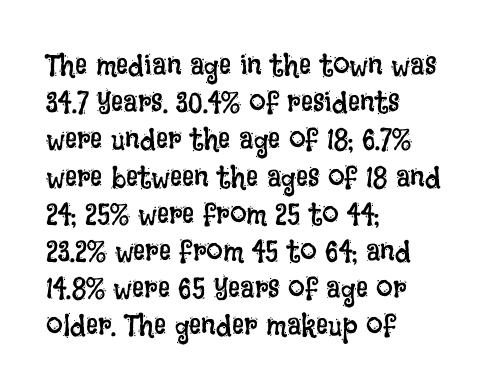
{"italic": "no", "bold": "no", "weight": "regular", "width": "condensed", "stroke_contrast": "low", "x_height": "large", "monospaced": "no", "underline": "no", "align": "left", "line_spacing_ratio": 1.24, "letter_spacing": "normal", "letter_spacing_em": 0.0, "glyph_px": 30}
